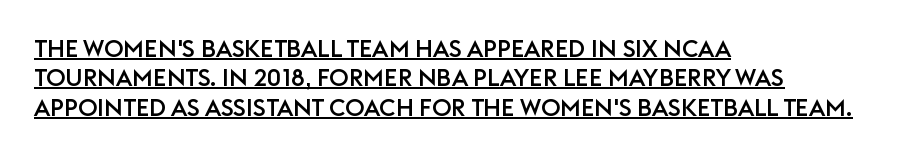
{"italic": "no", "underline": "yes", "align": "left", "line_spacing_ratio": 1.22, "letter_spacing": "normal", "letter_spacing_em": 0.0, "glyph_px": 24}
